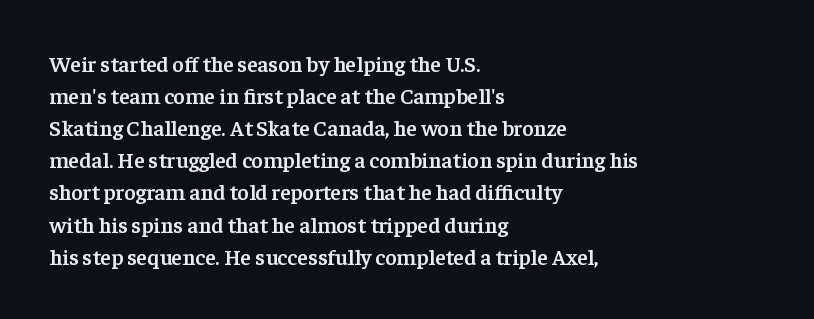
Check the space under the baseline: it is left empty. Style check: upright. The sample has been set in demibold, a notch under bold. Words appear dense and cohesive because spacing is normal. In terms of leading, this rendering sits right in the middle. Where is the straight margin? On the left.
